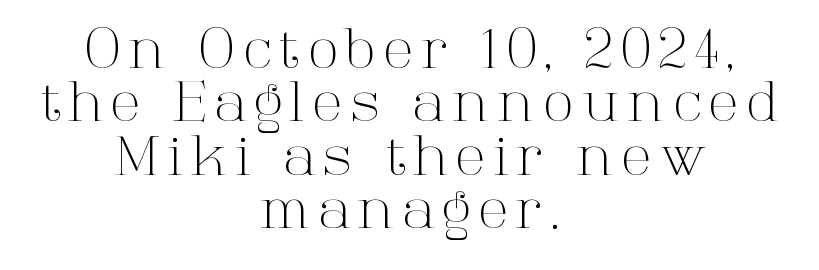
{"serif": "yes", "italic": "no", "bold": "no", "weight": "light", "width": "normal", "stroke_contrast": "high", "x_height": "medium", "monospaced": "no", "underline": "no", "align": "center", "line_spacing": "tight", "line_spacing_ratio": 0.97, "glyph_px": 55}
